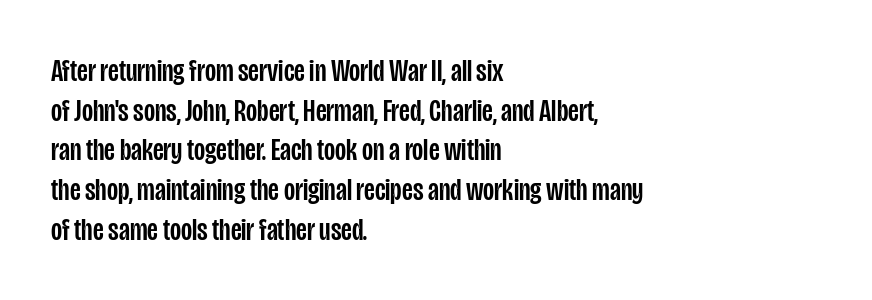
Q: Is the text italic (slanted)? A: No, it is upright.
Q: Is the typeface a serif or a sans-serif typeface? A: Sans-serif.
Q: Is the text underlined? A: No.
Q: How is the paragraph aligned? A: Left-aligned.
Q: Is the spacing between letters normal or unusually wide? A: Normal.
Q: Width (condensed, normal, or wide)? A: Condensed.
Q: Stroke contrast? A: Low.
Q: x-height? A: Large.
Q: Monospaced? A: No.
